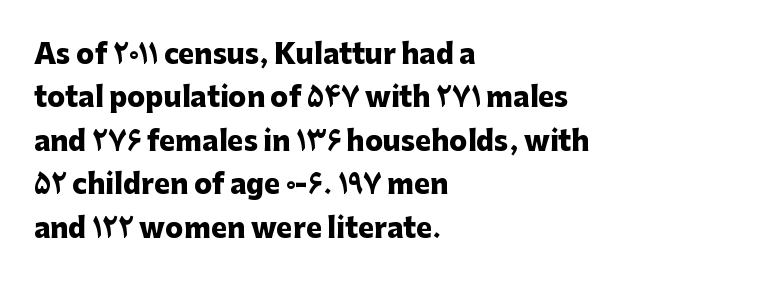
Q: Is the text bold? A: Yes.
Q: Is the text italic (slanted)? A: No, it is upright.
Q: Is the text underlined? A: No.
Q: How is the paragraph aligned? A: Left-aligned.
Q: Is the spacing between letters normal or unusually wide? A: Normal.
Q: Is the spacing between lines tight, normal or loose? A: Normal.
